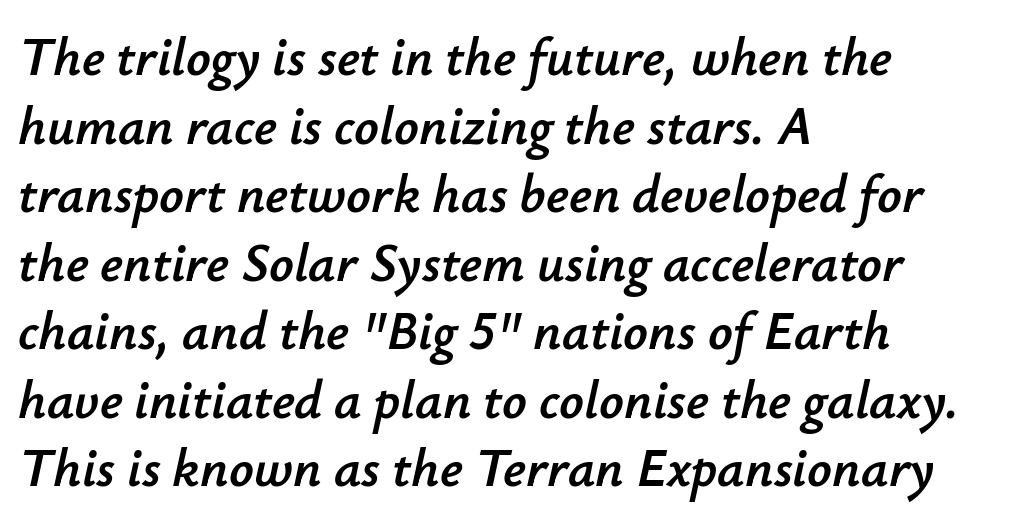
{"italic": "yes", "lean": "right", "slant_degrees": 12, "width": "normal", "stroke_contrast": "low", "x_height": "small", "monospaced": "no", "underline": "no", "align": "left", "line_spacing": "normal", "line_spacing_ratio": 1.27, "letter_spacing": "normal", "letter_spacing_em": 0.0, "glyph_px": 54}
